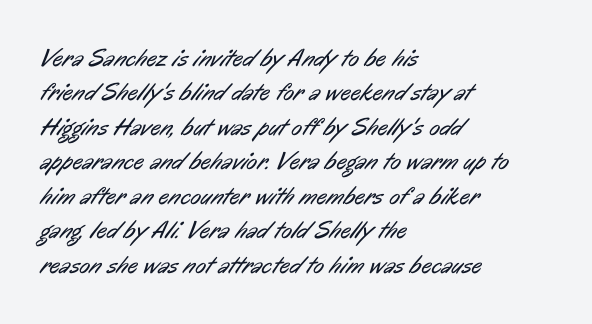
Q: Is the text bold? A: No.
Q: Is the text underlined? A: No.
Q: How is the paragraph aligned? A: Left-aligned.
Q: Is the spacing between letters normal or unusually wide? A: Normal.
Q: Is the spacing between lines tight, normal or loose? A: Normal.
